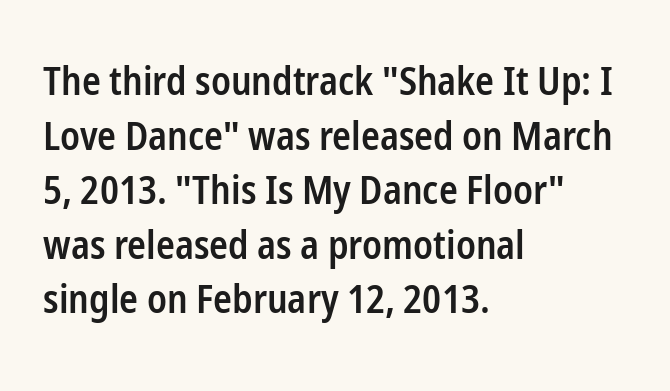
The image shows 39 px semibold, condensed sans-serif type, upright; set left-aligned, normal line spacing (1.4x), normal letter spacing, not underlined; low stroke contrast and a medium x-height.
